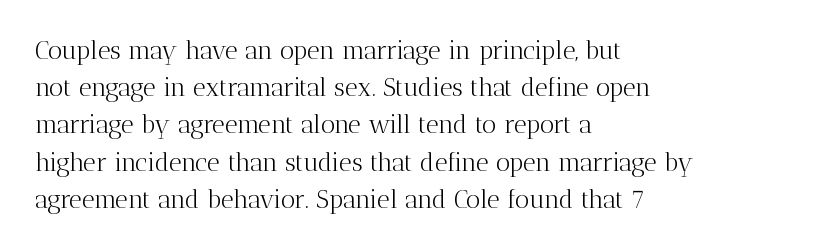
Each new line begins a customary step beneath the previous one. In CSS terms this would be text-align: left. Every character sits straight up, as roman type does. Inter-character spacing is left at the font's built-in metrics.
